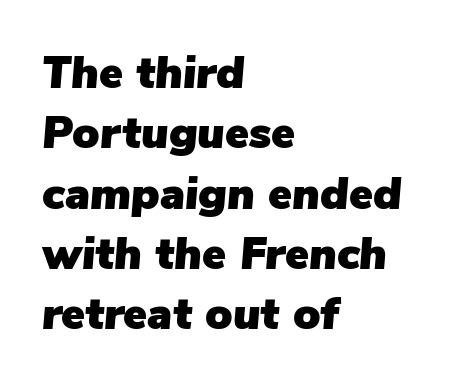
This sample uses plain, unmodified letter spacing. Each line starts at the same left margin while the right side varies. Just letters on the line, the space beneath them empty. The specimen reads as italic at a glance. The passage shown stacks its lines at a standard gap.
